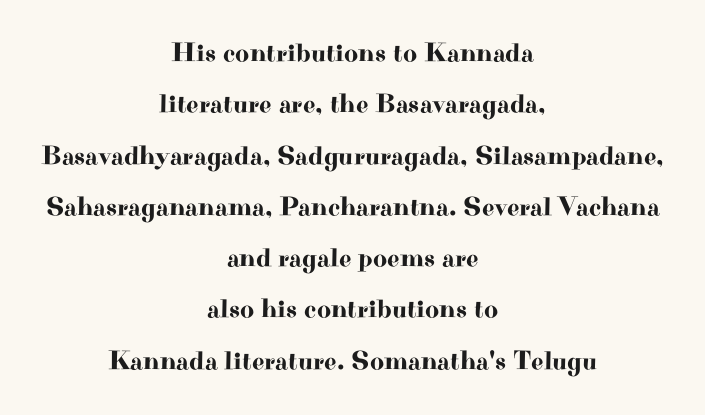
Q: Is the text italic (slanted)? A: No, it is upright.
Q: Is the text underlined? A: No.
Q: How is the paragraph aligned? A: Centered.
Q: Is the spacing between letters normal or unusually wide? A: Normal.
Q: Is the spacing between lines tight, normal or loose? A: Loose.
